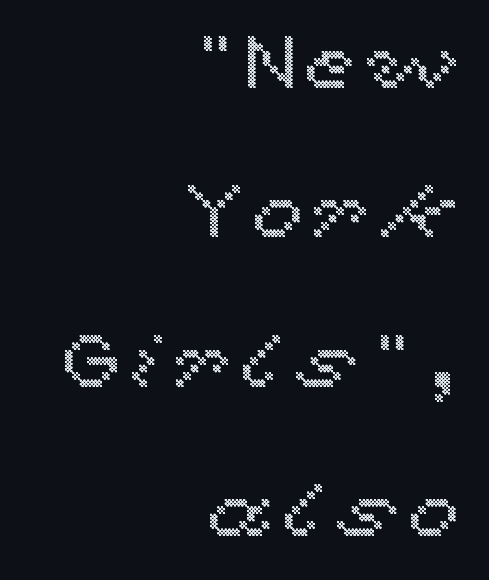
The image shows 74 px wide type; set right-aligned, loose line spacing (2.02x), not underlined; a medium x-height.
